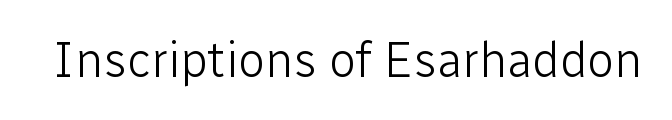
Q: Is the text bold? A: No.
Q: Is the text italic (slanted)? A: No, it is upright.
Q: Is the typeface a serif or a sans-serif typeface? A: Sans-serif.
Q: Is the text underlined? A: No.
Q: Is the spacing between letters normal or unusually wide? A: Normal.
Q: Width (condensed, normal, or wide)? A: Normal.
Q: Stroke contrast? A: Low.
Q: x-height? A: Medium.
Q: Monospaced? A: No.
